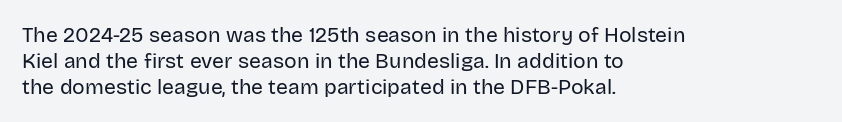
Visually the block forms a straight wall on the left and a jagged coastline on the right. This sample uses plain, unmodified letter spacing. The face looks like a standard text weight, possibly lighter. Check under the words: just untouched page. Does the lettering tilt? It doesn't — this is upright.
